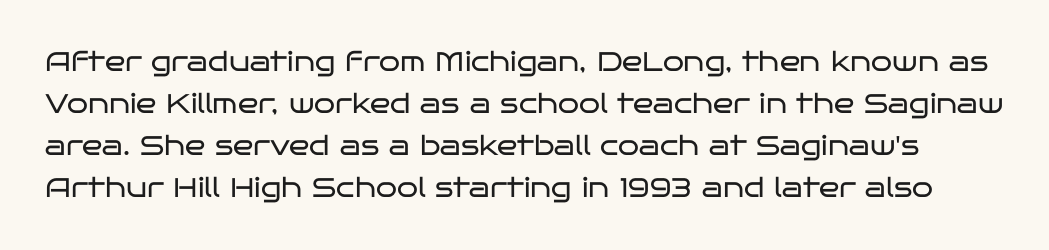
Q: Is the text bold? A: No.
Q: Is the text italic (slanted)? A: No, it is upright.
Q: Is the text underlined? A: No.
Q: Is the spacing between letters normal or unusually wide? A: Normal.
Q: Is the spacing between lines tight, normal or loose? A: Normal.
